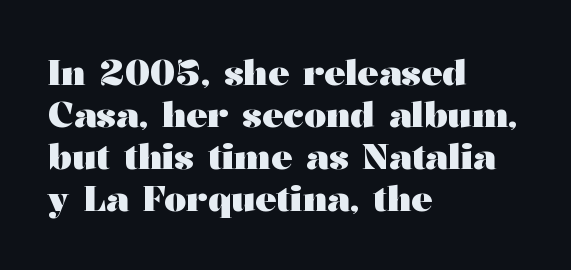
The image shows 35 px heavy, wide serif type, upright; set left-aligned, line spacing 1.2x, normal letter spacing, not underlined; medium stroke contrast and a medium x-height.
